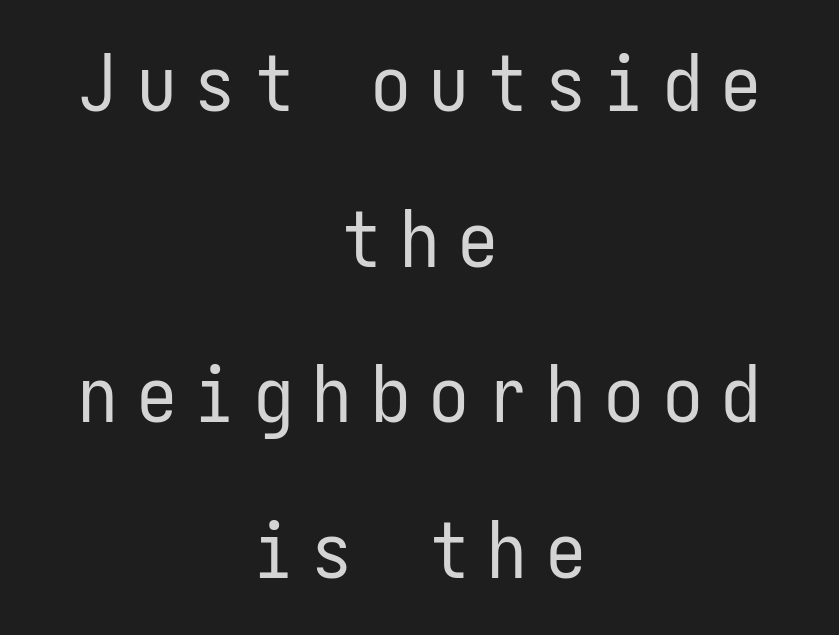
The image shows 79 px regular-weight, condensed sans-serif type, upright, monospaced; set centered, loose line spacing (1.97x), unusually wide letter spacing (+0.24 em), not underlined; low stroke contrast and a medium x-height.
